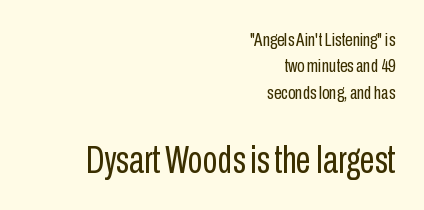
The setting favours the right margin, as signatures and pull-quotes sometimes do. The letterforms sit shoulder to shoulder at normal distance. Check where the strokes stop: nothing finishes them off — pure sans. Vertical spacing — default.
